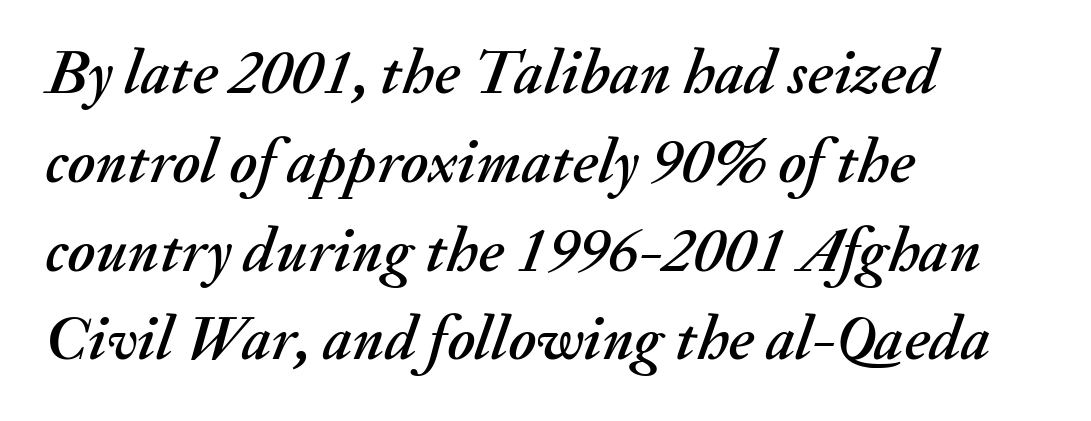
Q: Is the text italic (slanted)? A: Yes, it leans right by about 20 degrees.
Q: Is the text underlined? A: No.
Q: How is the paragraph aligned? A: Left-aligned.
Q: Is the spacing between letters normal or unusually wide? A: Normal.
Q: Is the spacing between lines tight, normal or loose? A: Normal.
Q: Width (condensed, normal, or wide)? A: Normal.
Q: Stroke contrast? A: Medium.
Q: x-height? A: Small.
Q: Monospaced? A: No.
